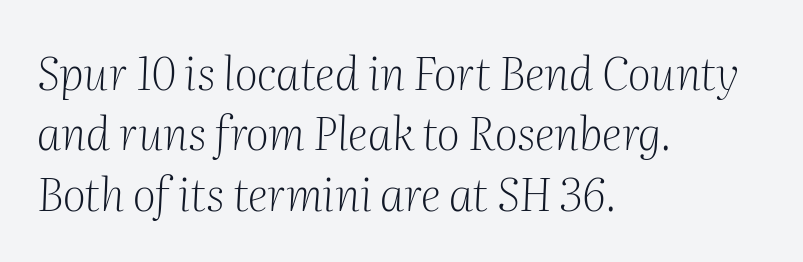
In CSS terms this would be text-align: left. One glance says typical: line gaps are just what's usual. You could call the tracking neutral — neither tight nor loose. Stroke terminals: seriffed.
